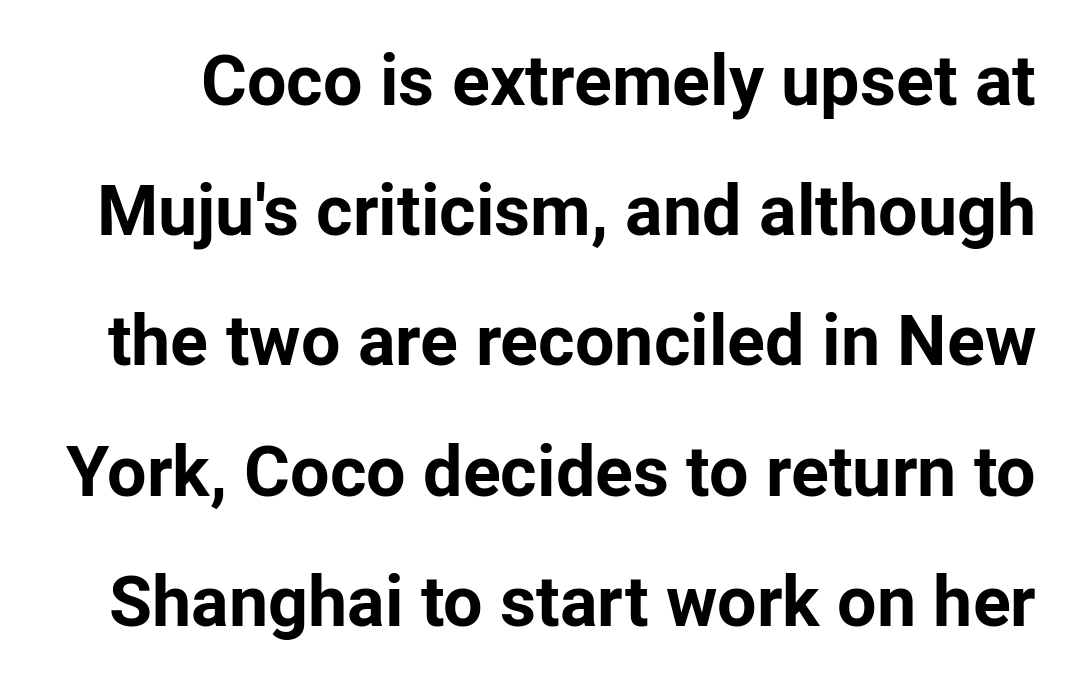
Q: Is the text bold? A: Yes.
Q: Is the text italic (slanted)? A: No, it is upright.
Q: Is the typeface a serif or a sans-serif typeface? A: Sans-serif.
Q: Is the text underlined? A: No.
Q: Is the spacing between letters normal or unusually wide? A: Normal.
Q: Width (condensed, normal, or wide)? A: Normal.
Q: Stroke contrast? A: Low.
Q: x-height? A: Medium.
Q: Monospaced? A: No.
